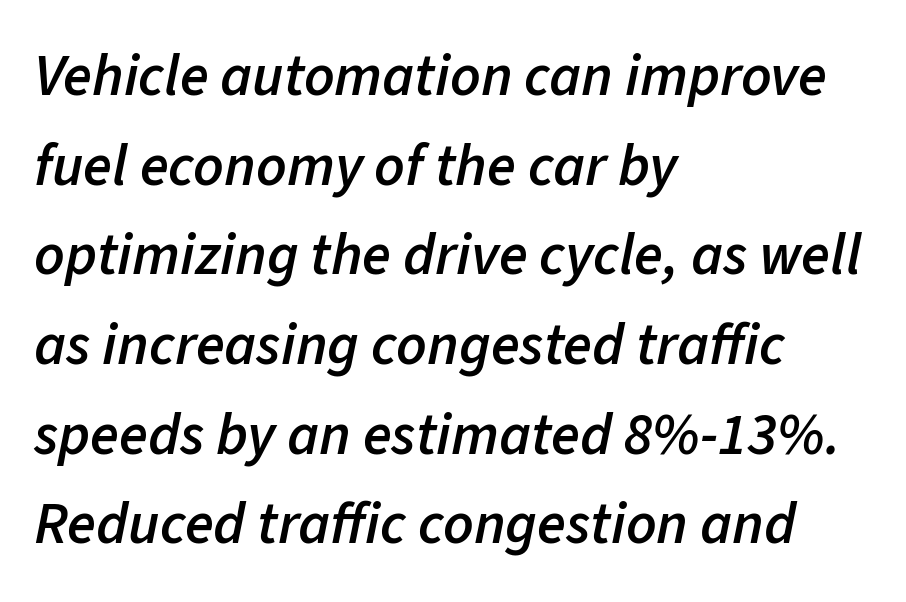
Q: Is the text bold? A: Semi-bold.
Q: Is the text italic (slanted)? A: Yes, it leans right by about 11 degrees.
Q: Is the text underlined? A: No.
Q: How is the paragraph aligned? A: Left-aligned.
Q: Is the spacing between letters normal or unusually wide? A: Normal.
Q: Is the spacing between lines tight, normal or loose? A: Normal.
Q: Width (condensed, normal, or wide)? A: Normal.
Q: Stroke contrast? A: Low.
Q: x-height? A: Medium.
Q: Monospaced? A: No.
